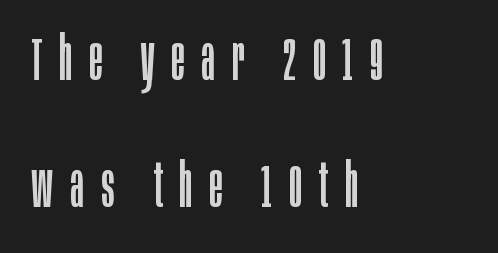
Whoever set this chose breathing room over compactness in the vertical rhythm. A typesetter would call this heavily tracked-out type. This reads as an unemphasized weight, regular at the heaviest. Each letter keeps its own natural width here, so spacing adapts to shape. Nobody drew a line under any word here.
